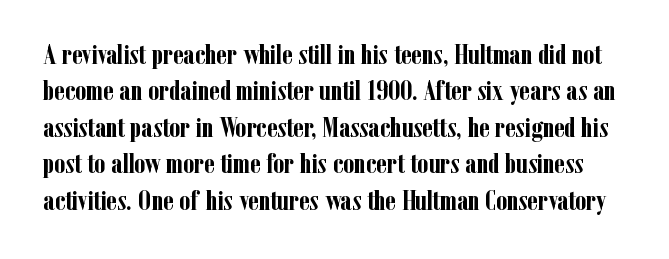
Q: Is the text bold? A: Yes.
Q: Is the text italic (slanted)? A: No, it is upright.
Q: Is the typeface a serif or a sans-serif typeface? A: Serif.
Q: Is the text underlined? A: No.
Q: Is the spacing between letters normal or unusually wide? A: Normal.
Q: Is the spacing between lines tight, normal or loose? A: Normal.
Q: Width (condensed, normal, or wide)? A: Condensed.
Q: Stroke contrast? A: Low.
Q: x-height? A: Medium.
Q: Monospaced? A: No.
